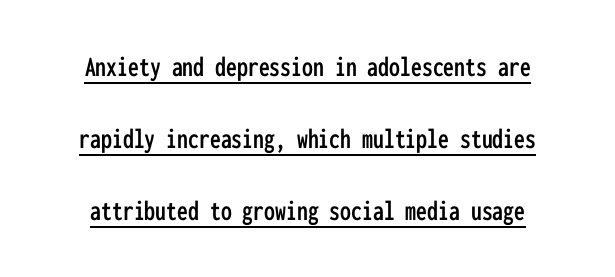
{"serif": "no", "italic": "no", "width": "condensed", "stroke_contrast": "low", "x_height": "medium", "monospaced": "yes", "underline": "yes", "line_spacing": "loose", "line_spacing_ratio": 2.48, "letter_spacing": "normal", "letter_spacing_em": 0.0, "glyph_px": 29}
